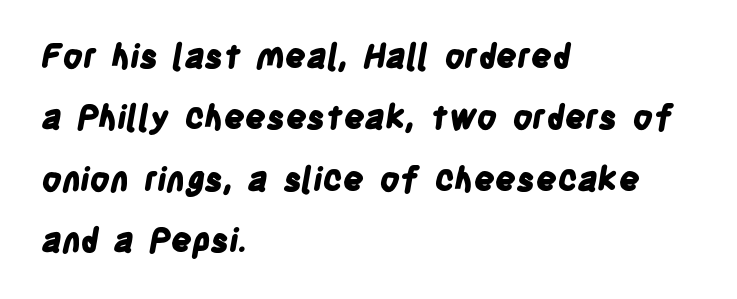
The image shows 33 px bold, condensed sans-serif type; set left-aligned, line spacing 1.86x, normal letter spacing, not underlined; low stroke contrast and a large x-height.
